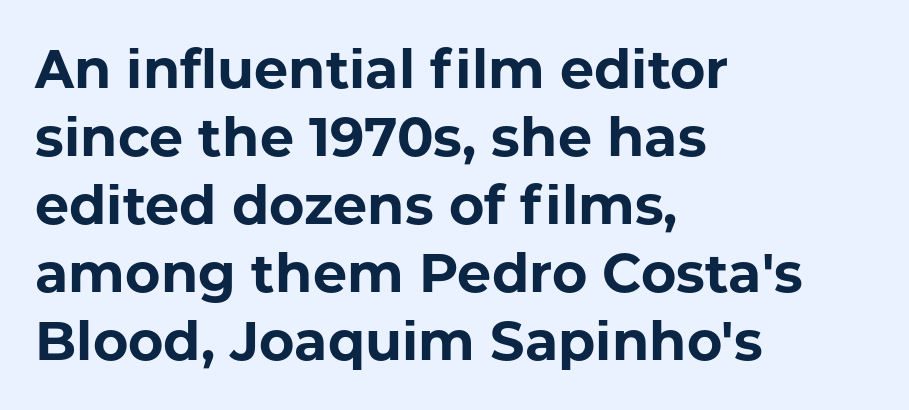
The image shows 54 px bold sans-serif type, upright; set left-aligned, normal line spacing (1.26x), normal letter spacing, not underlined; low stroke contrast and a medium x-height.
